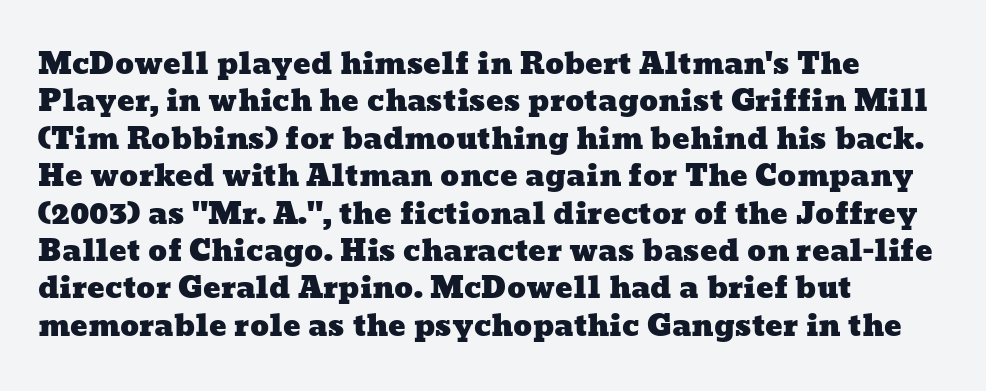
Q: Is the text underlined? A: No.
Q: How is the paragraph aligned? A: Left-aligned.
Q: Is the spacing between letters normal or unusually wide? A: Normal.
Q: Is the spacing between lines tight, normal or loose? A: Normal.
Q: Width (condensed, normal, or wide)? A: Wide.
Q: Stroke contrast? A: Low.
Q: x-height? A: Medium.
Q: Monospaced? A: No.
